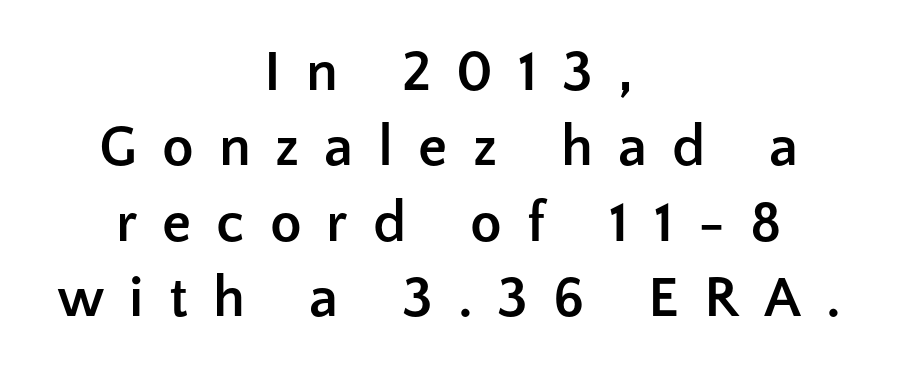
Leading matches the norm, producing a regular column. Here the designer chose a conventional face with non-uniform glyph widths. Letters rest on an invisible, unmarked baseline. Does the copy run flush right? No — it is centered line by line. Classification — sans serif.
